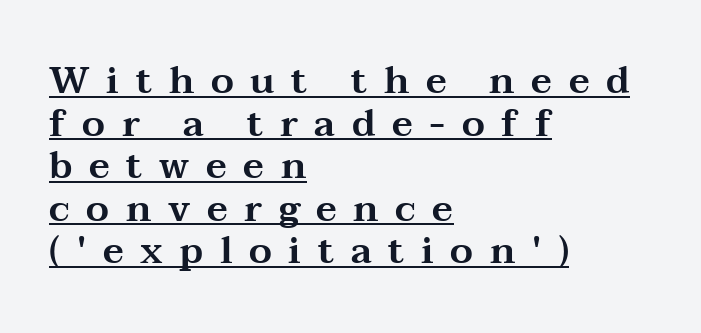
{"serif": "yes", "italic": "no", "width": "wide", "stroke_contrast": "medium", "x_height": "medium", "monospaced": "no", "underline": "yes", "align": "left", "line_spacing": "tight", "line_spacing_ratio": 1.15, "letter_spacing": "wide", "letter_spacing_em": 0.45, "glyph_px": 37}
